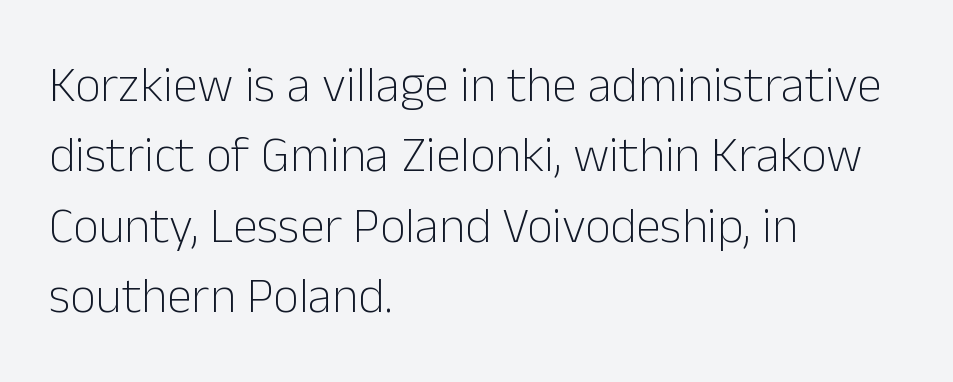
If you measured baseline to baseline, you'd find a middling distance. This sample uses plain, unmodified letter spacing. Is the block centered? No — it sits flush against the left margin. The font family rendered here belongs to the sans-serif group.
